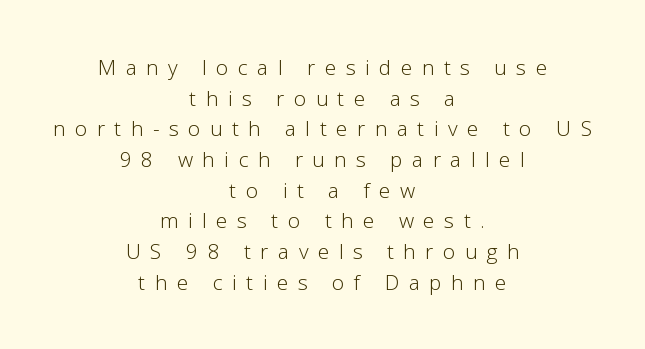
Q: Is the text bold? A: No.
Q: Is the text italic (slanted)? A: No, it is upright.
Q: Is the text underlined? A: No.
Q: How is the paragraph aligned? A: Centered.
Q: Is the spacing between letters normal or unusually wide? A: Unusually wide.
Q: Is the spacing between lines tight, normal or loose? A: Normal.
